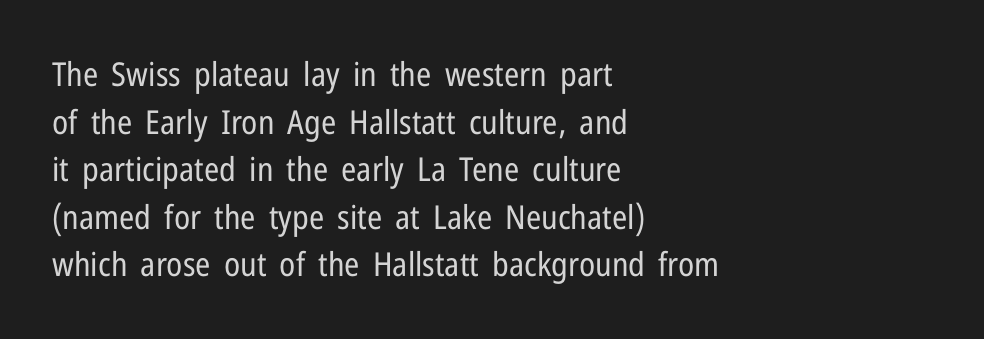
You can tell from the bare stems that sans-serif type was used. Quick note: underline off. When letters stand straight like this, we call the style roman or upright. The setting favours the left margin, as ordinary paragraphs usually do. Is the letter spacing exaggerated? No — it looks like the ordinary default. This sample keeps an unexceptional amount of space between lines.
